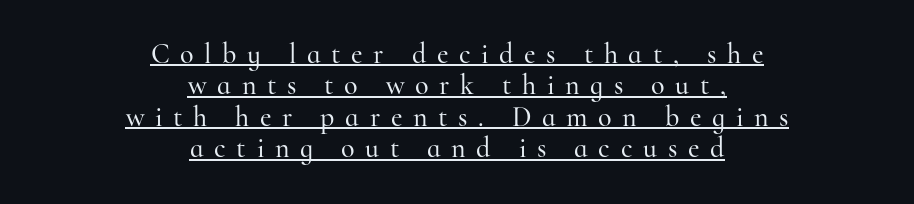
Q: Is the text italic (slanted)? A: No, it is upright.
Q: Is the typeface a serif or a sans-serif typeface? A: Serif.
Q: Is the text underlined? A: Yes.
Q: How is the paragraph aligned? A: Centered.
Q: Is the spacing between letters normal or unusually wide? A: Unusually wide.
Q: Is the spacing between lines tight, normal or loose? A: Tight.
Q: Width (condensed, normal, or wide)? A: Normal.
Q: Stroke contrast? A: High.
Q: x-height? A: Small.
Q: Monospaced? A: No.
